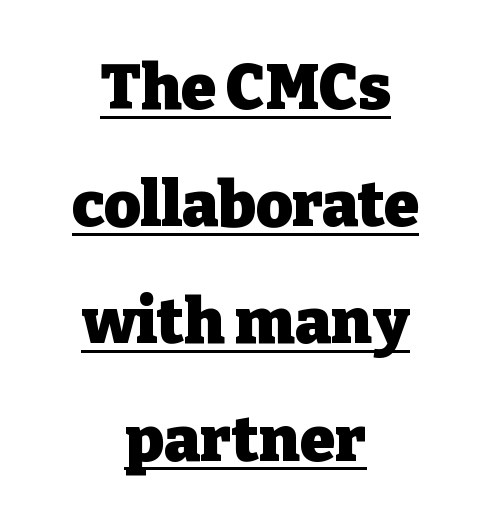
Look at the stroke-to-counter ratio: heavy, a bold. The tracking reads as untouched default to a designer's eye. A typesetter would call this proportional, since set widths differ per character. Check where the strokes stop: tiny serifs finish them off. Every word sits above its own underline. Quick note: not italic, upright.
